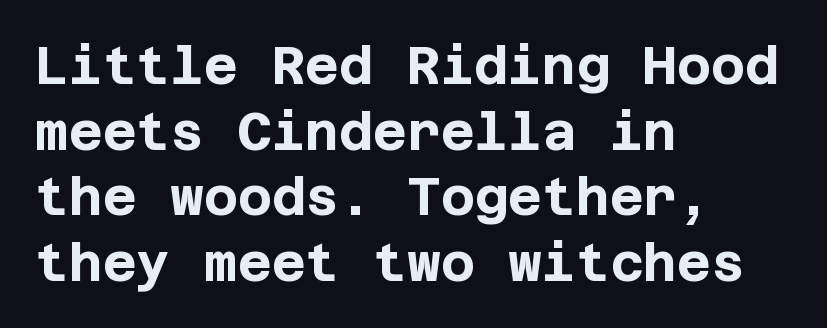
{"serif": "no", "italic": "no", "bold": "yes", "weight": "bold", "width": "normal", "stroke_contrast": "low", "x_height": "large", "underline": "no", "align": "left", "line_spacing": "normal", "line_spacing_ratio": 1.26, "letter_spacing": "normal", "letter_spacing_em": 0.0, "glyph_px": 52}
